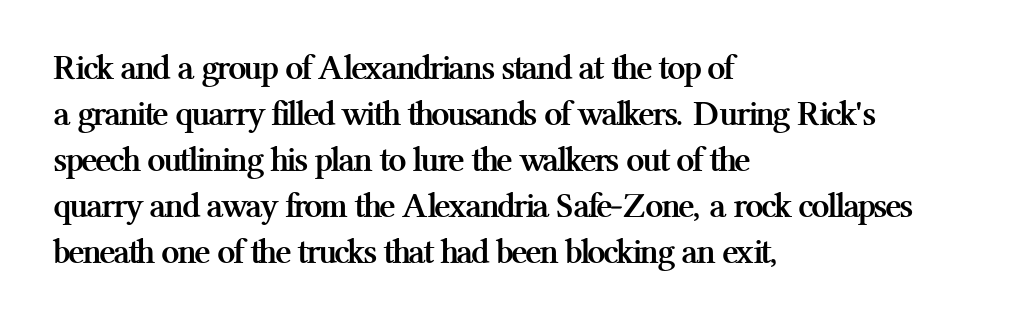
The image shows 36 px semibold serif type, upright; set left-aligned, normal line spacing (1.28x), normal letter spacing, not underlined; medium stroke contrast and a medium x-height.
